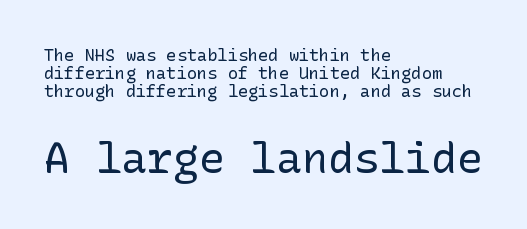
Q: Is the text bold? A: No.
Q: Is the text italic (slanted)? A: No, it is upright.
Q: Is the typeface a serif or a sans-serif typeface? A: Sans-serif.
Q: Is the text underlined? A: No.
Q: How is the paragraph aligned? A: Left-aligned.
Q: Is the spacing between letters normal or unusually wide? A: Normal.
Q: Is the spacing between lines tight, normal or loose? A: Tight.
Q: Which block of text is set in a larger size, the first (top) or the second (bottom)? A: The second (bottom) one.
Q: Width (condensed, normal, or wide)? A: Normal.
Q: Stroke contrast? A: Low.
Q: x-height? A: Medium.
